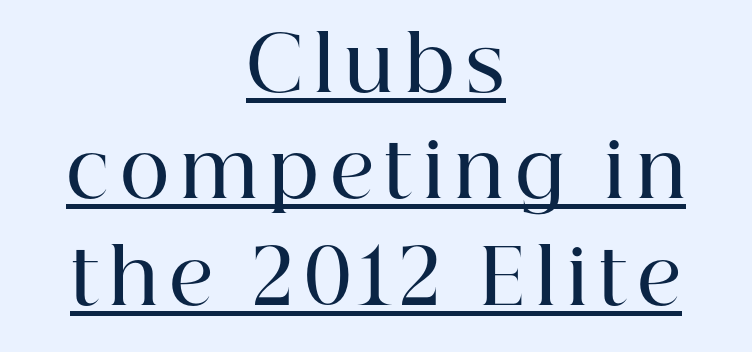
Alignment: centered. Is this a fixed-width face? No — the glyphs have proportional, varying widths. The letters are semibold — heavier than regular but short of a full bold. Normally led — the rows are evenly, conventionally spaced.
